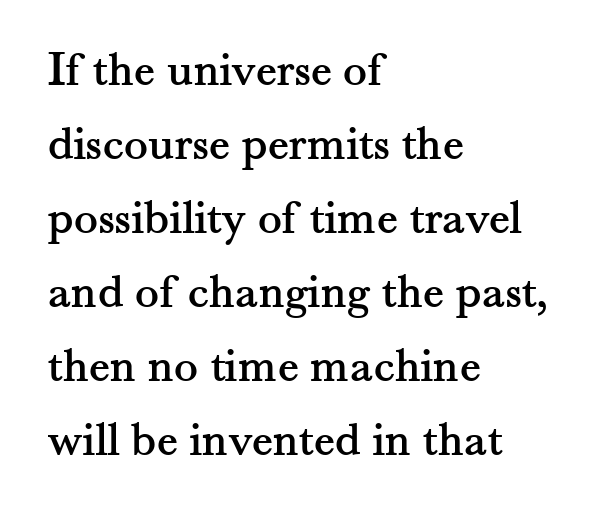
Q: Is the text italic (slanted)? A: No, it is upright.
Q: Is the typeface a serif or a sans-serif typeface? A: Serif.
Q: Is the text underlined? A: No.
Q: How is the paragraph aligned? A: Left-aligned.
Q: Is the spacing between letters normal or unusually wide? A: Normal.
Q: Is the spacing between lines tight, normal or loose? A: Normal.
Q: Width (condensed, normal, or wide)? A: Normal.
Q: Stroke contrast? A: Medium.
Q: x-height? A: Small.
Q: Monospaced? A: No.
